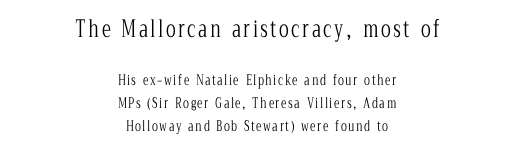
{"italic": "no", "bold": "no", "underline": "no", "align": "center", "line_spacing": "normal", "line_spacing_ratio": 1.61, "larger_block": "first", "size_ratio": 1.64, "glyph_px": 23}
